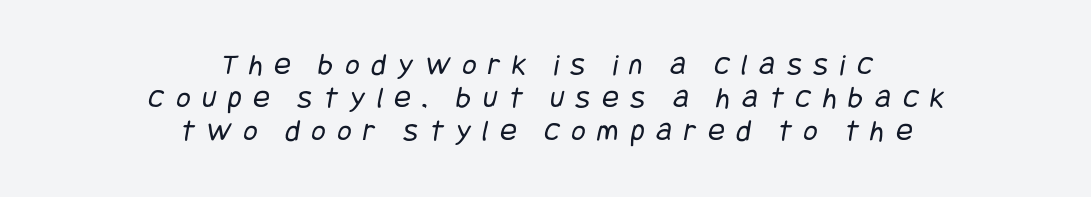
Q: Is the text bold? A: No.
Q: Is the typeface a serif or a sans-serif typeface? A: Sans-serif.
Q: Is the text underlined? A: No.
Q: How is the paragraph aligned? A: Centered.
Q: Is the spacing between letters normal or unusually wide? A: Unusually wide.
Q: Is the spacing between lines tight, normal or loose? A: Tight.
Q: Width (condensed, normal, or wide)? A: Condensed.
Q: Stroke contrast? A: Low.
Q: x-height? A: Large.
